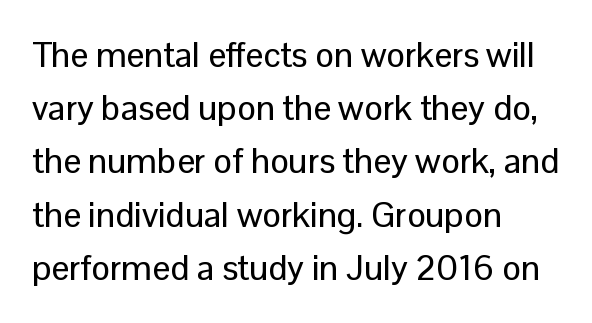
Q: Is the text italic (slanted)? A: No, it is upright.
Q: Is the typeface a serif or a sans-serif typeface? A: Sans-serif.
Q: Is the text underlined? A: No.
Q: How is the paragraph aligned? A: Left-aligned.
Q: Is the spacing between letters normal or unusually wide? A: Normal.
Q: Is the spacing between lines tight, normal or loose? A: Normal.
Q: Width (condensed, normal, or wide)? A: Normal.
Q: Stroke contrast? A: Low.
Q: x-height? A: Medium.
Q: Monospaced? A: No.
